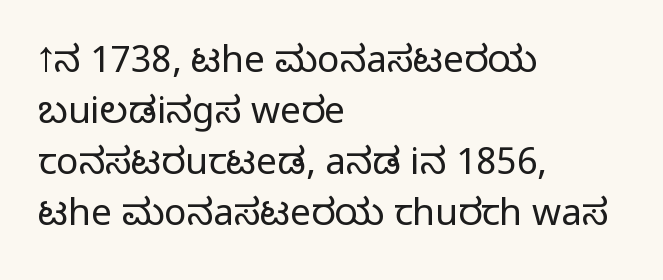
{"serif": "no", "italic": "no", "bold": "no", "weight": "light", "width": "normal", "stroke_contrast": "low", "x_height": "medium", "monospaced": "no", "underline": "no", "align": "left", "line_spacing": "normal", "line_spacing_ratio": 1.38, "letter_spacing": "normal", "letter_spacing_em": 0.0, "glyph_px": 37}
